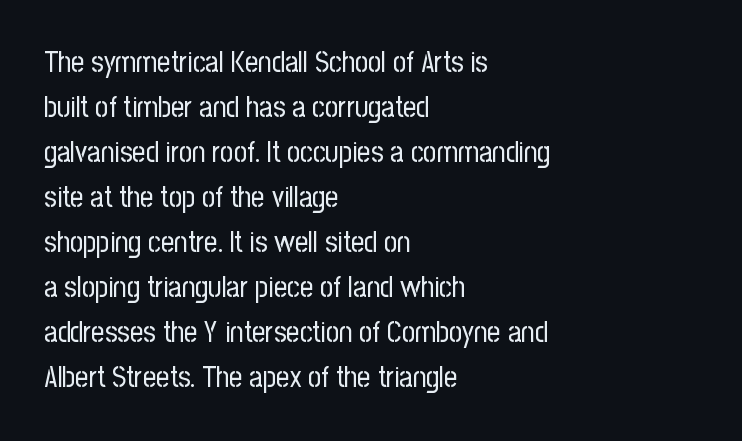
The image shows 29 px regular-weight, condensed sans-serif type, upright; set left-aligned, normal line spacing (1.55x), normal letter spacing, not underlined; low stroke contrast and a medium x-height.
